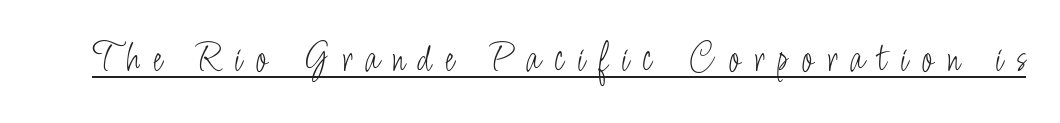
Q: Is the text bold? A: No.
Q: Is the text italic (slanted)? A: Yes.
Q: Is the typeface a serif or a sans-serif typeface? A: Sans-serif.
Q: Is the text underlined? A: Yes.
Q: Is the spacing between letters normal or unusually wide? A: Unusually wide.
Q: Width (condensed, normal, or wide)? A: Condensed.
Q: Stroke contrast? A: Low.
Q: x-height? A: Small.
Q: Monospaced? A: No.
